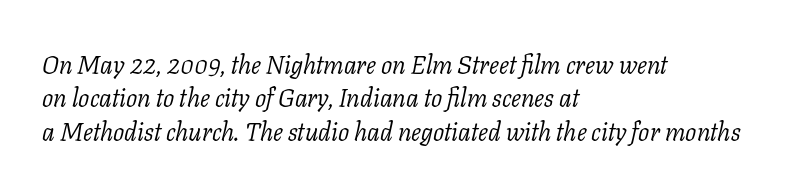
{"italic": "yes", "lean": "right", "slant_degrees": 11, "bold": "no", "underline": "no", "align": "left", "line_spacing": "normal", "line_spacing_ratio": 1.34, "letter_spacing": "normal", "letter_spacing_em": 0.0, "glyph_px": 25}
